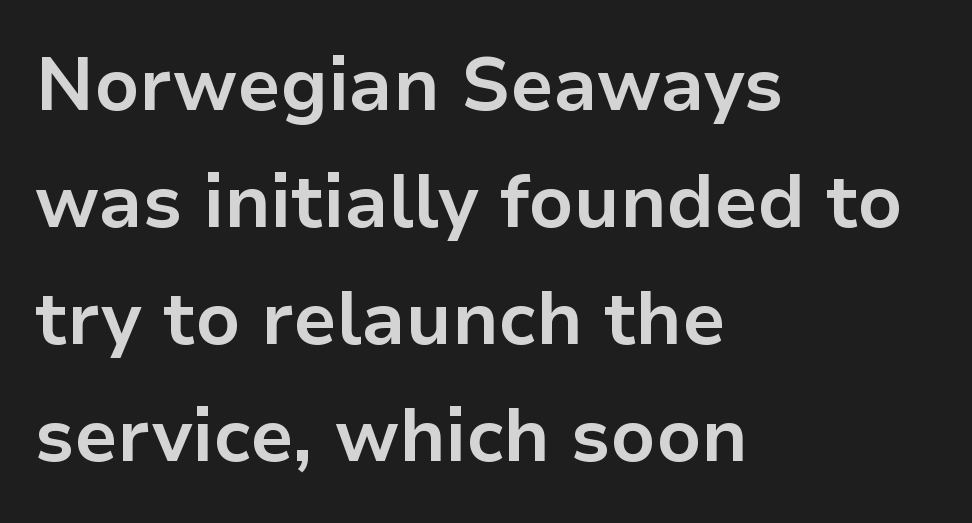
Q: Is the text bold? A: Yes.
Q: Is the text italic (slanted)? A: No, it is upright.
Q: Is the typeface a serif or a sans-serif typeface? A: Sans-serif.
Q: Is the text underlined? A: No.
Q: How is the paragraph aligned? A: Left-aligned.
Q: Is the spacing between letters normal or unusually wide? A: Normal.
Q: Is the spacing between lines tight, normal or loose? A: Normal.
Q: Width (condensed, normal, or wide)? A: Normal.
Q: Stroke contrast? A: Low.
Q: x-height? A: Medium.
Q: Monospaced? A: No.
